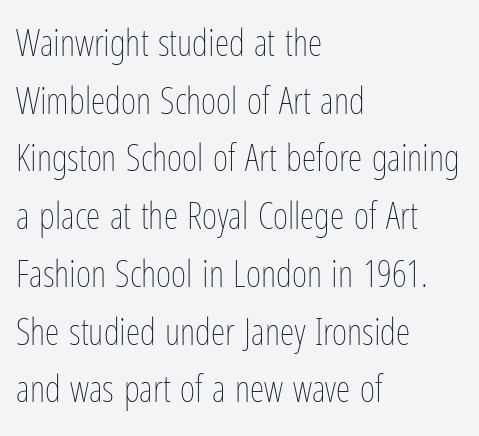
The image shows 37 px thin, condensed type, upright; set left-aligned, normal line spacing (1.56x), normal letter spacing, not underlined; low stroke contrast and a medium x-height.
